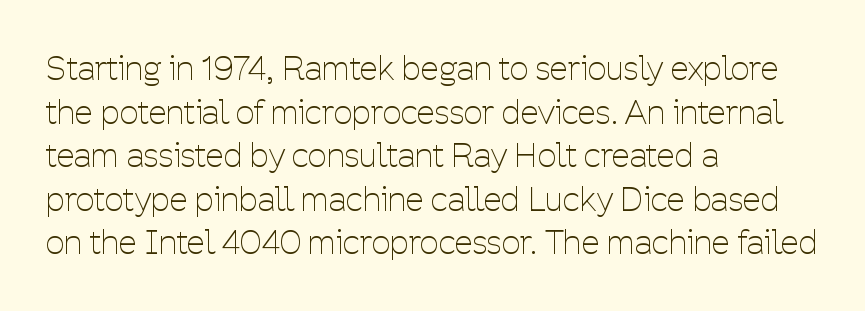
Nope, not italic — everything's standing straight. Rule under the text: the space is simply empty. The passage shown is typed in a proportional face where columns would drift. Is the block centered? No — it sits flush against the left margin. The font sits on the lighter half of the weight spectrum, regular included.
